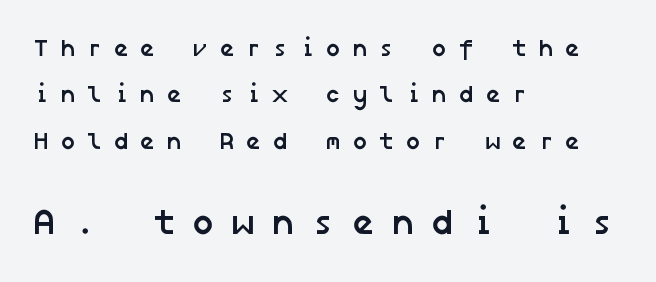
{"serif": "no", "bold": "yes", "weight": "semibold", "width": "normal", "stroke_contrast": "low", "x_height": "medium", "underline": "no", "align": "left", "line_spacing": "loose", "line_spacing_ratio": 1.93, "letter_spacing": "wide", "letter_spacing_em": 0.44, "larger_block": "second", "size_ratio": 1.5, "glyph_px": 36}
